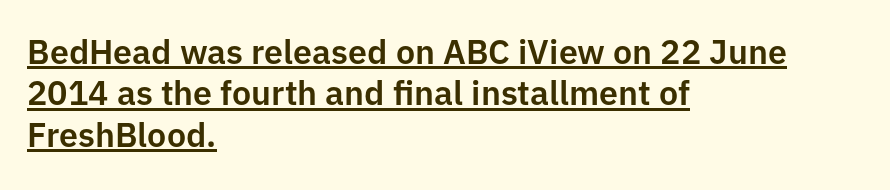
Q: Is the text italic (slanted)? A: No, it is upright.
Q: Is the typeface a serif or a sans-serif typeface? A: Sans-serif.
Q: Is the text underlined? A: Yes.
Q: How is the paragraph aligned? A: Left-aligned.
Q: Is the spacing between letters normal or unusually wide? A: Normal.
Q: Width (condensed, normal, or wide)? A: Normal.
Q: Stroke contrast? A: Low.
Q: x-height? A: Medium.
Q: Monospaced? A: No.
